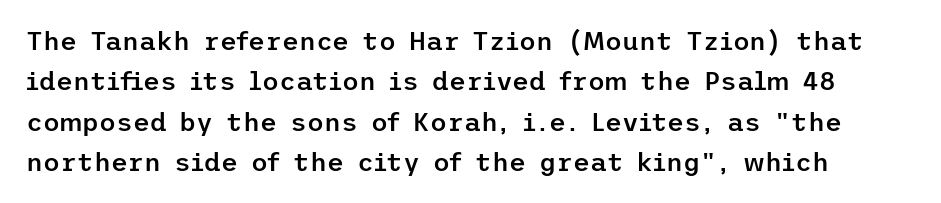
{"italic": "no", "bold": "semi", "underline": "no", "line_spacing": "normal", "line_spacing_ratio": 1.55, "letter_spacing": "normal", "letter_spacing_em": 0.0, "glyph_px": 26}
